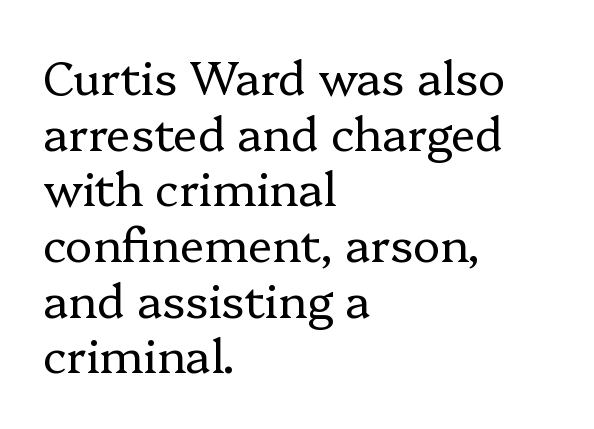
A typesetter would call this zero additional tracking. Check where the strokes stop: tiny serifs finish them off. The axis of the letterforms is exactly vertical. The letters look calm and open, with moderate or lighter stems.
